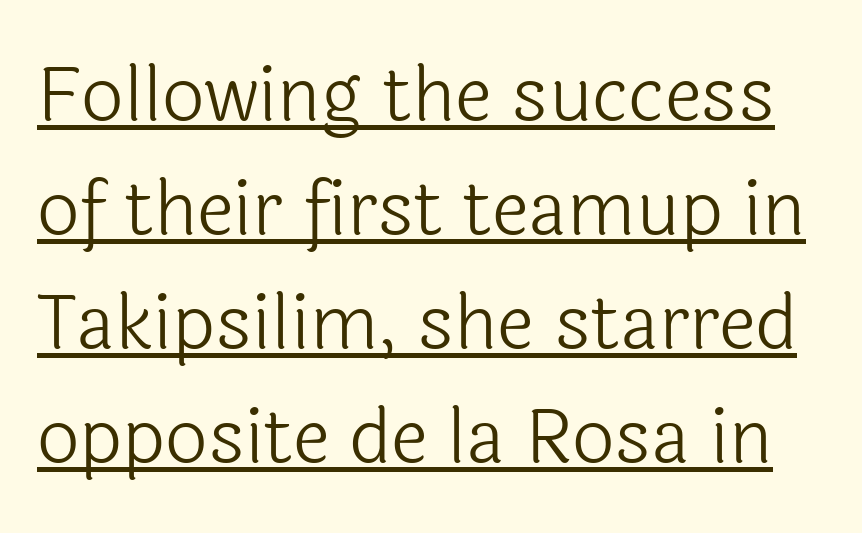
The image shows 75 px light sans-serif type, upright; set normal line spacing (1.52x), normal letter spacing, underlined; a medium x-height.
